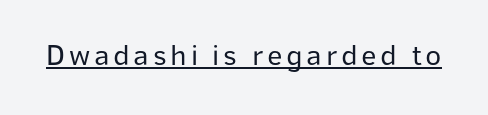
{"serif": "no", "italic": "no", "bold": "no", "weight": "regular", "width": "normal", "stroke_contrast": "low", "x_height": "medium", "monospaced": "no", "underline": "yes", "glyph_px": 30}
